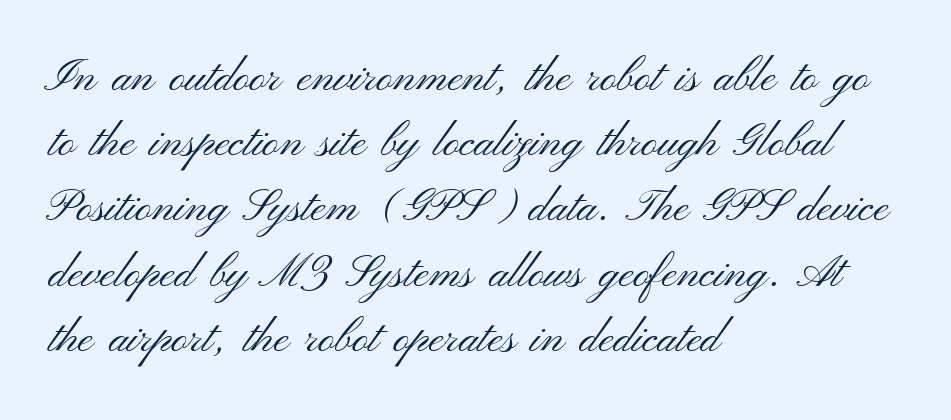
These lines keep a tight, regular rhythm from letter to letter. Vertically, the passage feels balanced, rows spaced as you'd expect. Honestly, there is no underline to notice here at all. Compared with a centered layout, this one pins lines to the left instead. This sample has the flowing, uneven cadence of proportional lettering.
